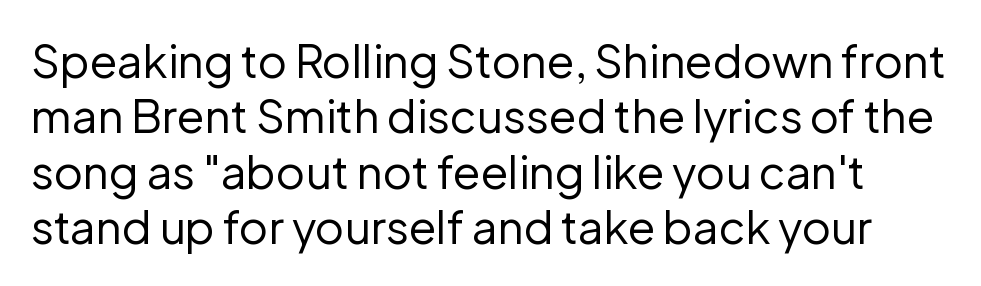
Q: Is the text bold? A: No.
Q: Is the text italic (slanted)? A: No, it is upright.
Q: Is the typeface a serif or a sans-serif typeface? A: Sans-serif.
Q: Is the text underlined? A: No.
Q: Is the spacing between letters normal or unusually wide? A: Normal.
Q: Width (condensed, normal, or wide)? A: Normal.
Q: Stroke contrast? A: Low.
Q: x-height? A: Medium.
Q: Monospaced? A: No.
